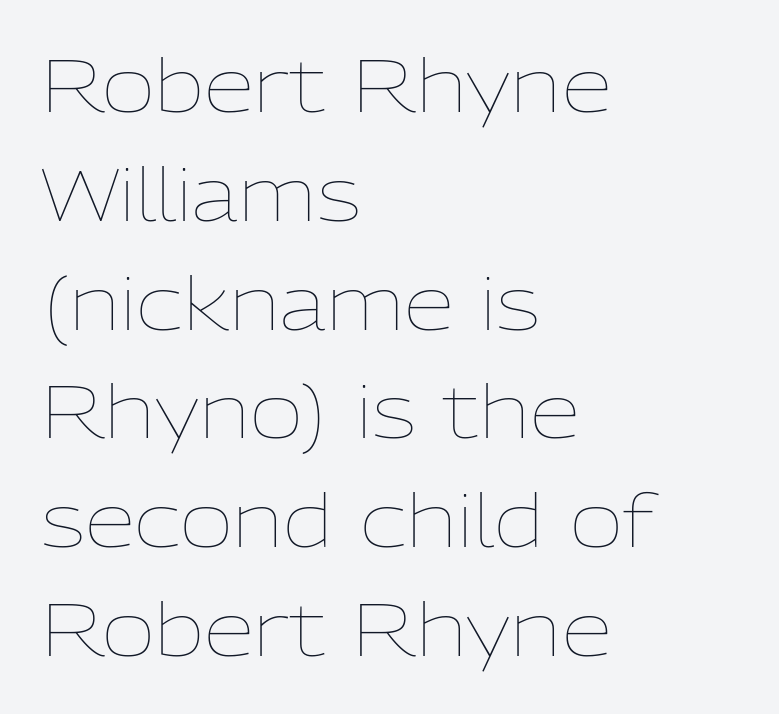
The image shows 73 px thin type, upright; set left-aligned, normal line spacing (1.49x), normal letter spacing, not underlined; low stroke contrast and a medium x-height.
